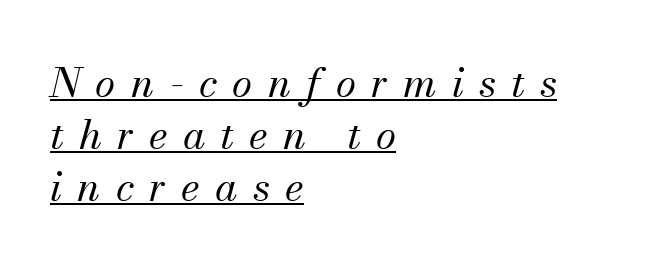
{"serif": "yes", "italic": "yes", "lean": "right", "slant_degrees": 13, "bold": "no", "weight": "regular", "width": "normal", "stroke_contrast": "medium", "x_height": "small", "monospaced": "no", "underline": "yes", "align": "left", "line_spacing": "normal", "line_spacing_ratio": 1.27, "letter_spacing": "wide", "letter_spacing_em": 0.37, "glyph_px": 41}
